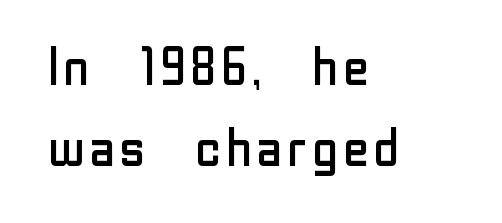
{"serif": "no", "italic": "no", "bold": "no", "weight": "regular", "width": "normal", "stroke_contrast": "low", "x_height": "medium", "monospaced": "no", "underline": "no", "align": "left", "line_spacing": "normal", "line_spacing_ratio": 1.55, "letter_spacing": "normal", "letter_spacing_em": 0.0, "glyph_px": 52}
